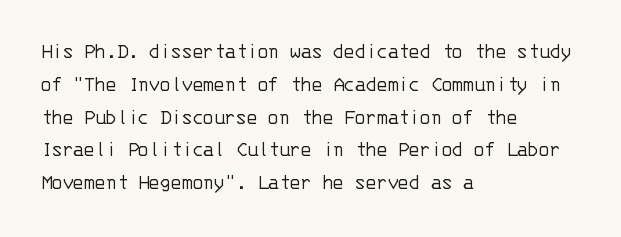
{"italic": "no", "bold": "no", "underline": "no", "align": "left", "line_spacing": "normal", "line_spacing_ratio": 1.49, "letter_spacing": "normal", "letter_spacing_em": 0.0, "glyph_px": 22}
